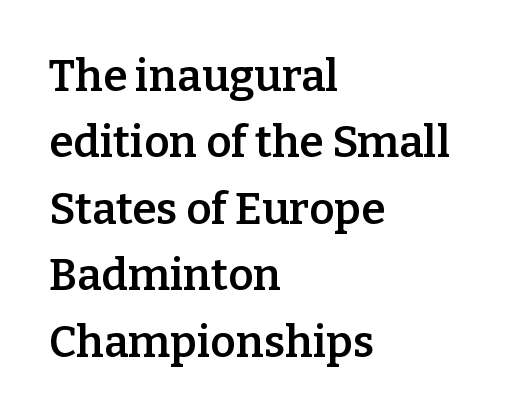
{"serif": "yes", "italic": "no", "bold": "semi", "weight": "semibold", "width": "normal", "stroke_contrast": "low", "x_height": "medium", "monospaced": "no", "underline": "no", "align": "left", "line_spacing": "normal", "line_spacing_ratio": 1.51, "letter_spacing": "normal", "letter_spacing_em": 0.0, "glyph_px": 44}
